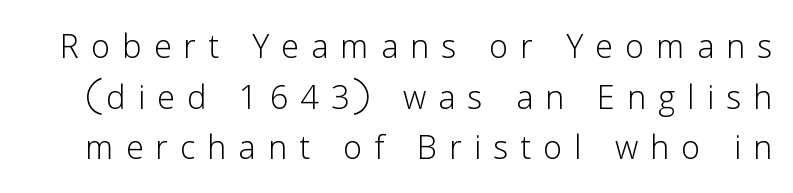
The image shows 43 px light sans-serif type, upright; set line spacing 1.18x, unusually wide letter spacing (+0.28 em), not underlined; low stroke contrast and a medium x-height.
